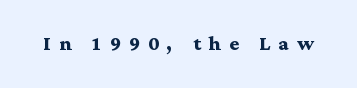
The image shows 26 px bold type, upright; set unusually wide letter spacing (+0.31 em), not underlined.
